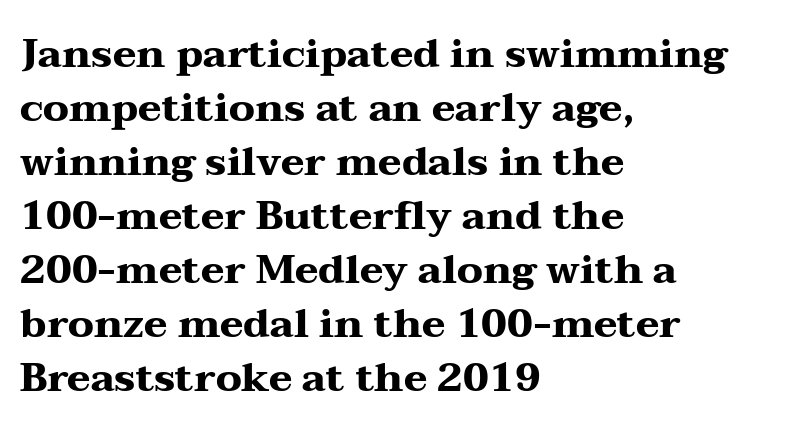
The specimen omits any rule beneath the text block's lines. You could call the tracking neutral — neither tight nor loose. The lines in this sample share a left origin and differ only in where they stop. Interline gaps are of average width in this sample. Chunky letters — that's bold for sure.
